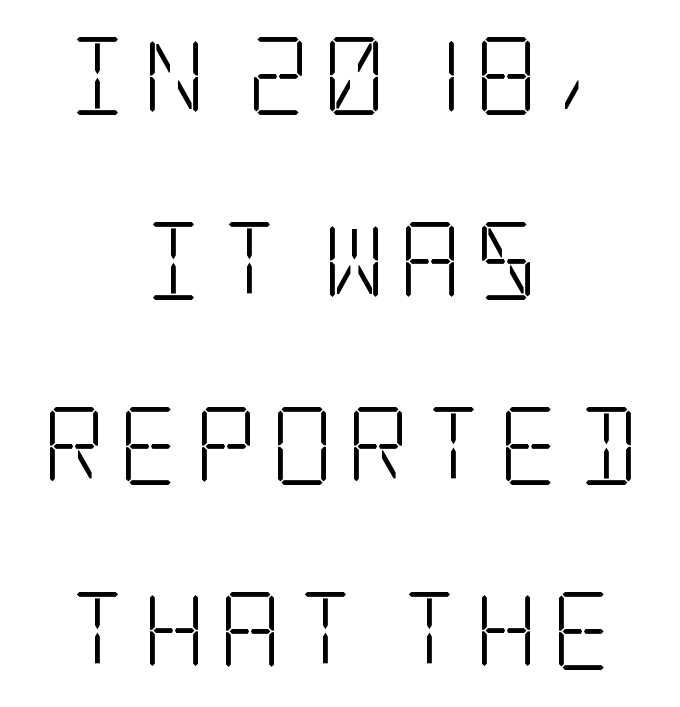
Q: Is the text bold? A: No.
Q: Is the text italic (slanted)? A: No, it is upright.
Q: Is the typeface a serif or a sans-serif typeface? A: Serif.
Q: Is the text underlined? A: No.
Q: How is the paragraph aligned? A: Centered.
Q: Is the spacing between lines tight, normal or loose? A: Loose.
Q: Width (condensed, normal, or wide)? A: Condensed.
Q: Stroke contrast? A: Low.
Q: x-height? A: Large.
